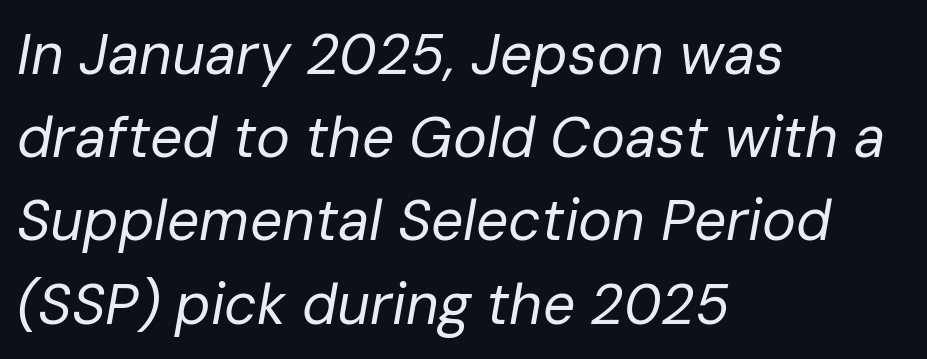
The image shows 57 px regular-weight type, italic (leaning right); set left-aligned, normal line spacing (1.46x), normal letter spacing, not underlined; low stroke contrast and a medium x-height.
